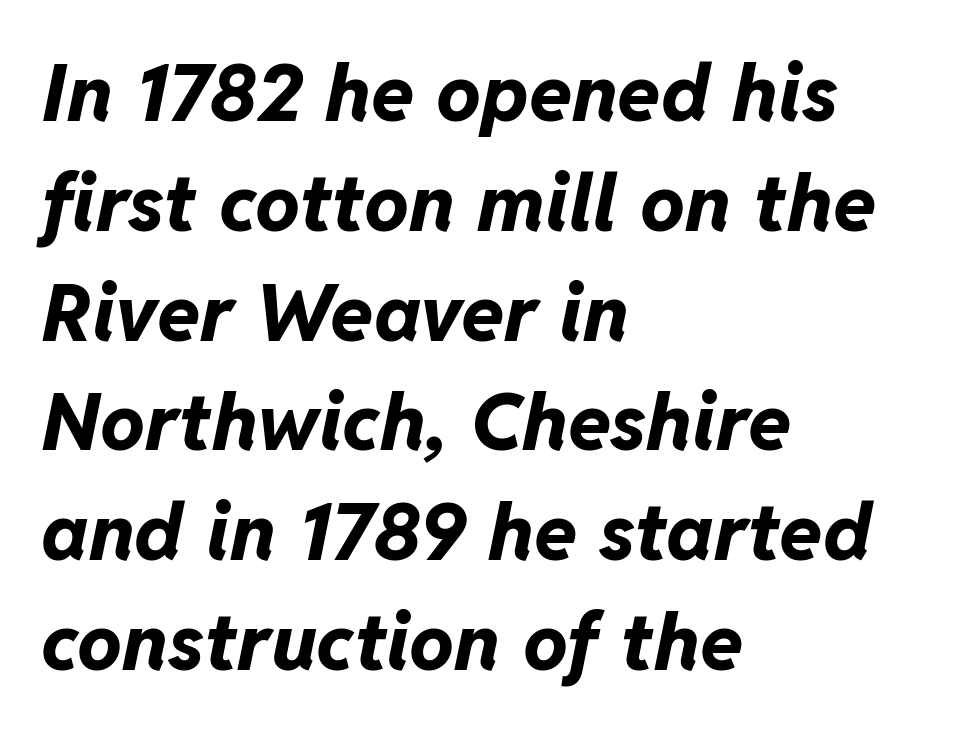
The image shows 79 px bold type, italic (leaning right); set left-aligned, normal line spacing (1.39x), normal letter spacing, not underlined; low stroke contrast and a medium x-height.
